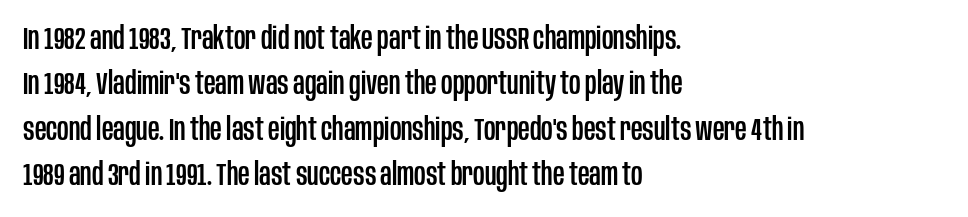
{"serif": "no", "italic": "no", "width": "condensed", "stroke_contrast": "low", "x_height": "large", "monospaced": "no", "underline": "no", "align": "left", "line_spacing": "normal", "line_spacing_ratio": 1.42, "letter_spacing": "normal", "letter_spacing_em": 0.0, "glyph_px": 32}
